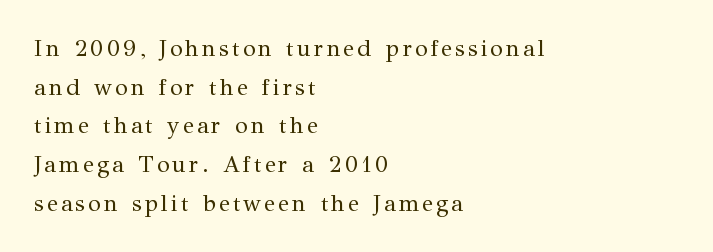
{"italic": "no", "bold": "no", "underline": "no", "align": "left", "line_spacing": "normal", "line_spacing_ratio": 1.68, "glyph_px": 23}
